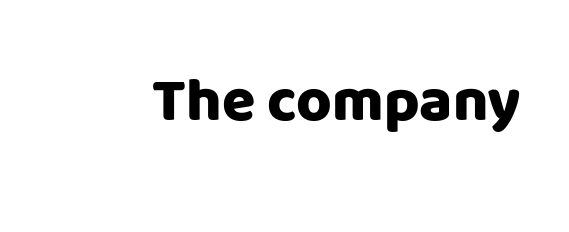
The image shows 61 px heavy sans-serif type, upright; set normal letter spacing, not underlined; low stroke contrast and a large x-height.
